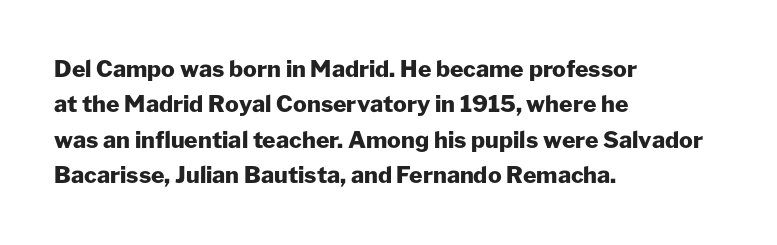
Q: Is the text bold? A: Yes.
Q: Is the text italic (slanted)? A: No, it is upright.
Q: Is the text underlined? A: No.
Q: How is the paragraph aligned? A: Left-aligned.
Q: Is the spacing between letters normal or unusually wide? A: Normal.
Q: Is the spacing between lines tight, normal or loose? A: Normal.
